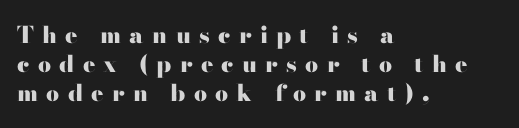
The image shows 23 px bold type, upright; set left-aligned, normal line spacing (1.26x), unusually wide letter spacing (+0.36 em), not underlined.
